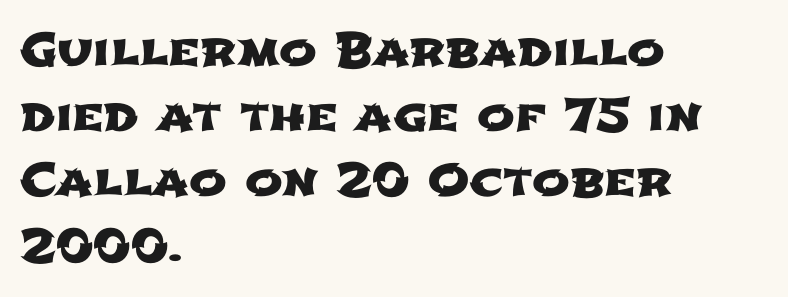
The image shows 45 px wide sans-serif type; set left-aligned, normal line spacing (1.45x), normal letter spacing, not underlined; low stroke contrast and a medium x-height.
